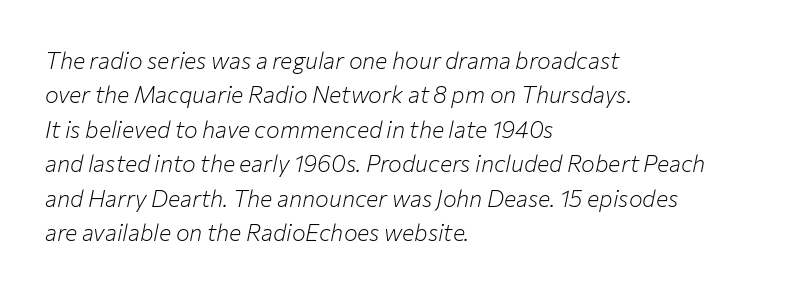
{"italic": "yes", "lean": "right", "slant_degrees": 12, "bold": "no", "underline": "no", "align": "left", "line_spacing": "normal", "line_spacing_ratio": 1.5, "letter_spacing": "normal", "letter_spacing_em": 0.0, "glyph_px": 23}
